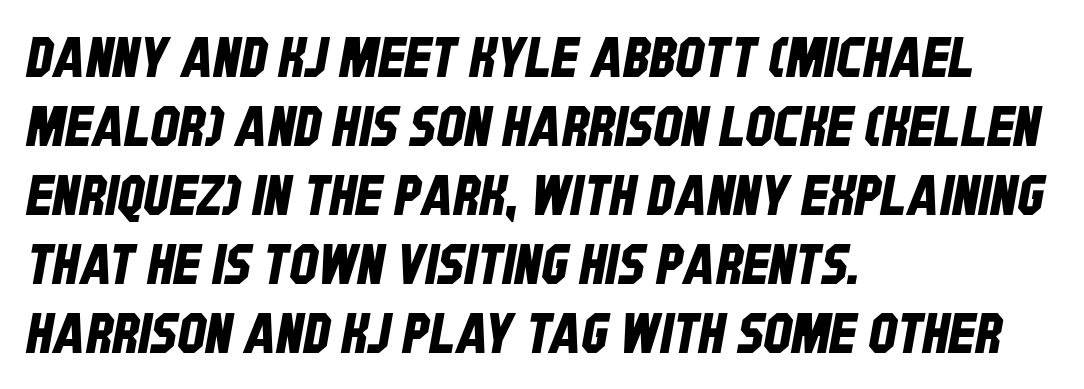
{"serif": "no", "width": "condensed", "stroke_contrast": "low", "x_height": "large", "monospaced": "no", "underline": "no", "align": "left", "line_spacing_ratio": 1.23, "letter_spacing": "normal", "letter_spacing_em": 0.0, "glyph_px": 56}
